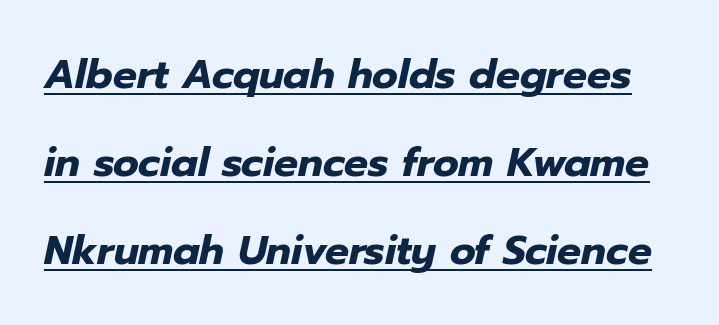
Q: Is the text bold? A: Yes.
Q: Is the text italic (slanted)? A: Yes, it leans right by about 12 degrees.
Q: Is the text underlined? A: Yes.
Q: Is the spacing between letters normal or unusually wide? A: Normal.
Q: Is the spacing between lines tight, normal or loose? A: Loose.
Q: Width (condensed, normal, or wide)? A: Normal.
Q: Stroke contrast? A: Low.
Q: x-height? A: Medium.
Q: Monospaced? A: No.
